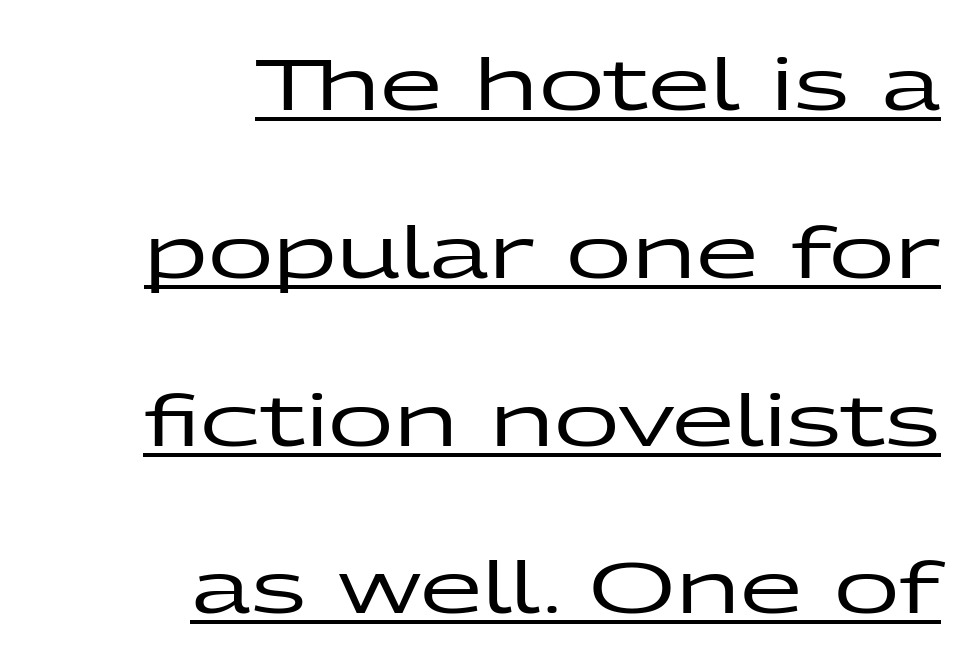
{"serif": "no", "italic": "no", "width": "wide", "stroke_contrast": "low", "x_height": "medium", "monospaced": "no", "underline": "yes", "align": "right", "line_spacing": "loose", "line_spacing_ratio": 2.33, "letter_spacing": "normal", "letter_spacing_em": 0.0, "glyph_px": 72}
